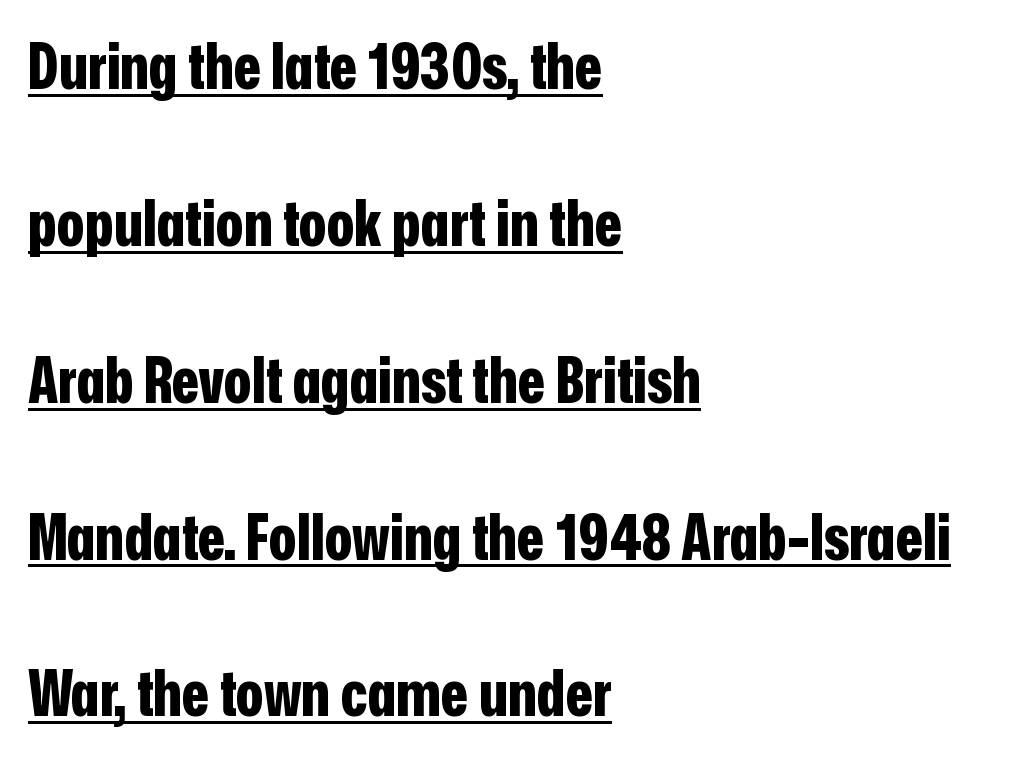
{"serif": "no", "italic": "no", "bold": "yes", "weight": "bold", "width": "condensed", "stroke_contrast": "low", "x_height": "medium", "monospaced": "no", "underline": "yes", "align": "left", "line_spacing": "loose", "line_spacing_ratio": 2.49, "letter_spacing": "normal", "letter_spacing_em": 0.0, "glyph_px": 63}
